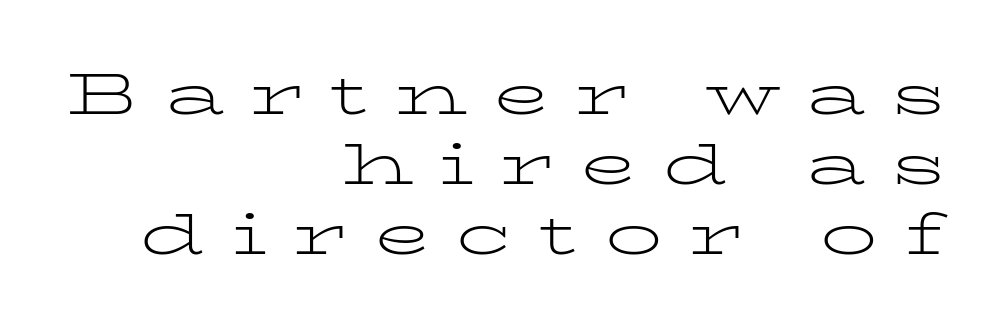
Bare-footed words on every line. Teacher's note: observe the even right margin — that is flush-right alignment. Spacing verdict: proportional, widths tailored to each character. The face used here is rendered with a markedly widened letterfit. Do the letters lean? They stand straight. Look at the bottom of the vertical strokes: they flare into serifs here.
